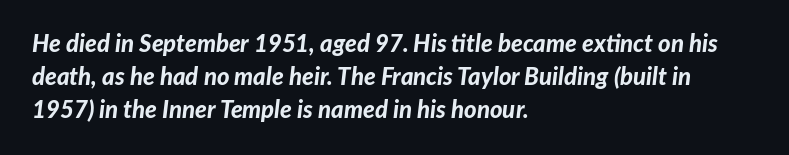
The image shows 24 px bold type, italic (leaning right); set left-aligned, normal line spacing (1.37x), normal letter spacing, not underlined.
